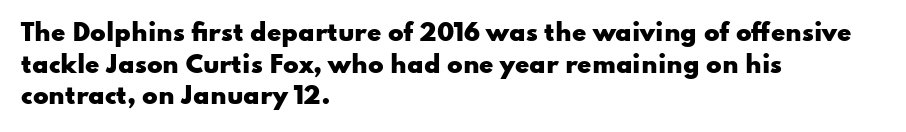
Q: Is the text bold? A: Yes.
Q: Is the text italic (slanted)? A: No, it is upright.
Q: Is the text underlined? A: No.
Q: How is the paragraph aligned? A: Left-aligned.
Q: Is the spacing between letters normal or unusually wide? A: Normal.
Q: Is the spacing between lines tight, normal or loose? A: Normal.
